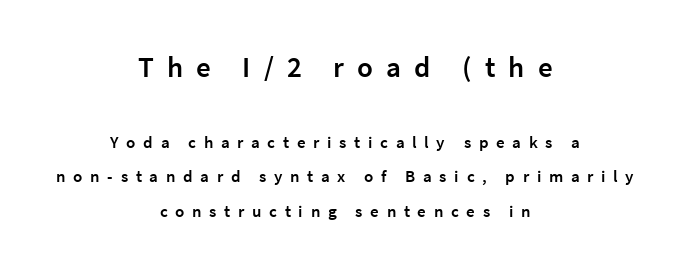
The letters advance in unequal steps, a hallmark of proportional type. The rendering inserts visible extra space after every character. Airy leading. Tall strokes in this sample are plumb rather than angled. The baseline area is clear. Reading top to bottom, the characters get smaller at the block break.
